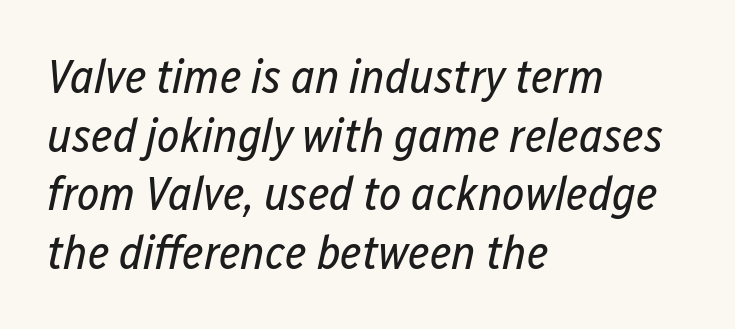
The image shows 48 px regular-weight, condensed type, italic (leaning right); set left-aligned, line spacing 1.22x, normal letter spacing, not underlined; low stroke contrast and a medium x-height.
